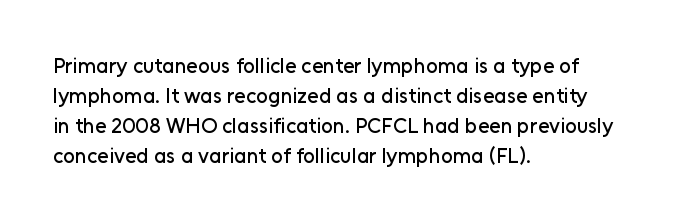
Q: Is the text italic (slanted)? A: No, it is upright.
Q: Is the text underlined? A: No.
Q: How is the paragraph aligned? A: Left-aligned.
Q: Is the spacing between letters normal or unusually wide? A: Normal.
Q: Is the spacing between lines tight, normal or loose? A: Normal.
